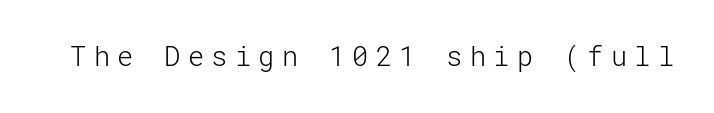
Unlike italic type, these characters show no tilt at all. Compared with typical body copy, the letter spacing here is much looser. Honestly, there is no underline to notice here at all. The passage shown is not bold in any degree.
